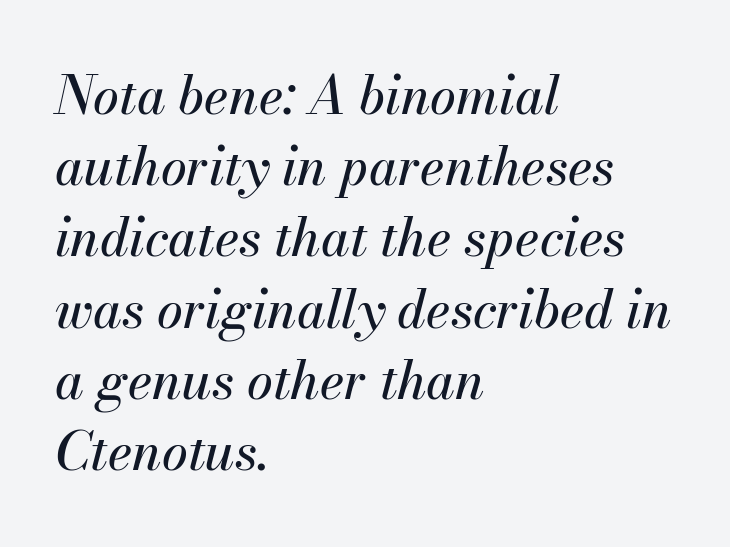
The image shows 52 px text type, italic (leaning right); set left-aligned, normal line spacing (1.37x), normal letter spacing, not underlined; medium stroke contrast and a small x-height.
